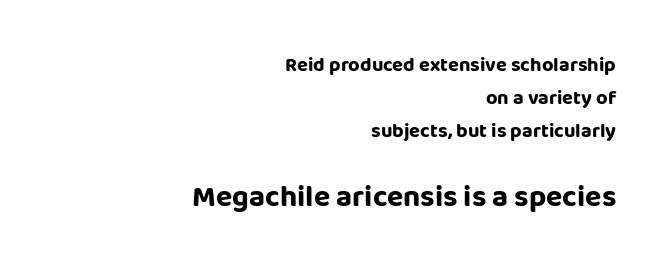
Q: Is the text bold? A: Yes.
Q: Is the text italic (slanted)? A: No, it is upright.
Q: Is the typeface a serif or a sans-serif typeface? A: Sans-serif.
Q: Is the text underlined? A: No.
Q: How is the paragraph aligned? A: Right-aligned.
Q: Is the spacing between letters normal or unusually wide? A: Normal.
Q: Is the spacing between lines tight, normal or loose? A: Normal.
Q: Which block of text is set in a larger size, the first (top) or the second (bottom)? A: The second (bottom) one.
Q: Width (condensed, normal, or wide)? A: Normal.
Q: Stroke contrast? A: Low.
Q: x-height? A: Large.
Q: Monospaced? A: No.
